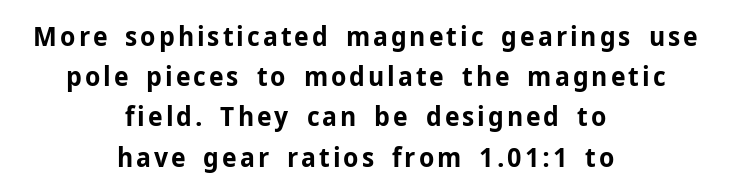
Vertical spacing — default. Every letter is thick-stroked: bold, no question. The letters stand straight up with perfectly vertical stems. Horizontally, the lines are justified to the midpoint only. Has an underline been added? It has not.
